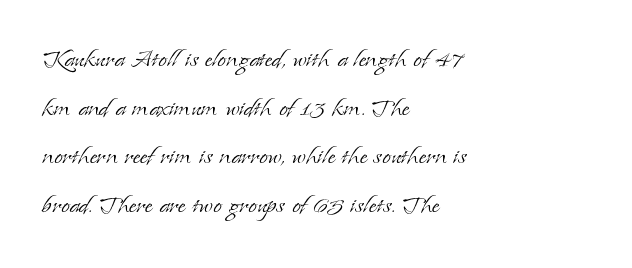
Q: Is the text bold? A: No.
Q: Is the text italic (slanted)? A: Yes.
Q: Is the typeface a serif or a sans-serif typeface? A: Serif.
Q: Is the text underlined? A: No.
Q: How is the paragraph aligned? A: Left-aligned.
Q: Is the spacing between letters normal or unusually wide? A: Normal.
Q: Is the spacing between lines tight, normal or loose? A: Normal.
Q: Width (condensed, normal, or wide)? A: Normal.
Q: Stroke contrast? A: Low.
Q: x-height? A: Small.
Q: Monospaced? A: No.
